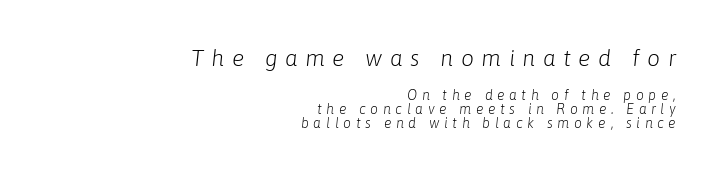
{"italic": "yes", "lean": "right", "slant_degrees": 6, "bold": "no", "underline": "no", "align": "right", "line_spacing": "tight", "line_spacing_ratio": 1.01, "letter_spacing": "wide", "letter_spacing_em": 0.33, "larger_block": "first", "size_ratio": 1.64, "glyph_px": 23}
